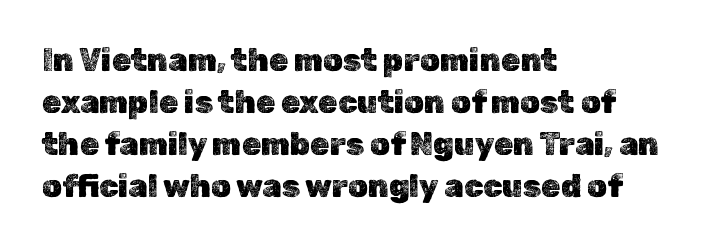
Tall strokes in this sample are plumb rather than angled. Line spacing here is normal. The line texture is even and compact thanks to regular tracking. Glance below the letters and you will spot only blank space. This sample is left-justified, so line endings fall wherever the words run out.
